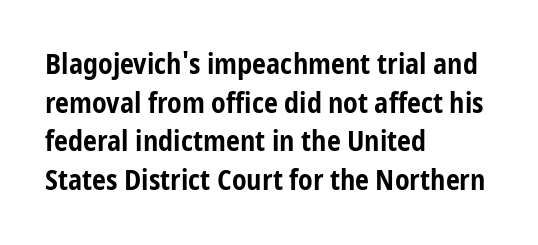
{"serif": "no", "italic": "no", "bold": "yes", "weight": "bold", "width": "condensed", "stroke_contrast": "low", "x_height": "medium", "monospaced": "no", "underline": "no", "align": "left", "line_spacing": "normal", "line_spacing_ratio": 1.38, "letter_spacing": "normal", "letter_spacing_em": 0.0, "glyph_px": 28}
